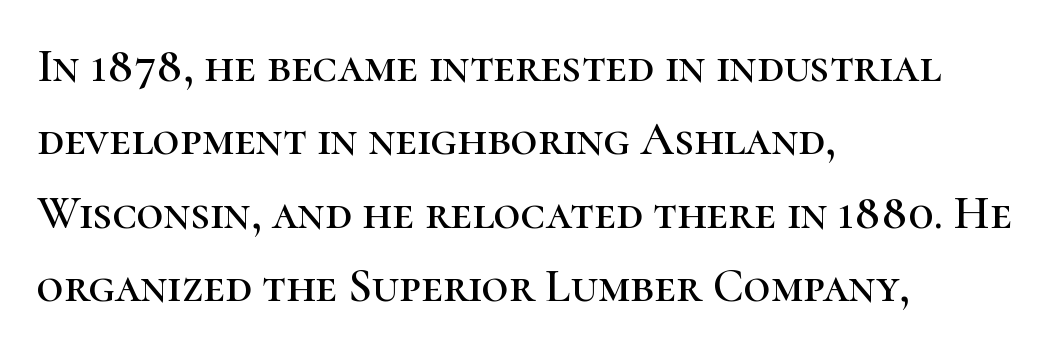
Observe the ordinary spacing: letters are neighbours, not strangers. Vertical strokes here are truly vertical. Quick note: underline off. The space between consecutive lines is moderate.
